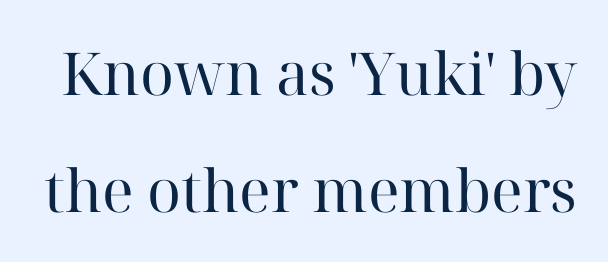
{"serif": "yes", "italic": "no", "bold": "no", "weight": "regular", "width": "normal", "stroke_contrast": "high", "x_height": "medium", "monospaced": "no", "underline": "no", "line_spacing": "loose", "line_spacing_ratio": 1.99, "letter_spacing": "normal", "letter_spacing_em": 0.0, "glyph_px": 59}
